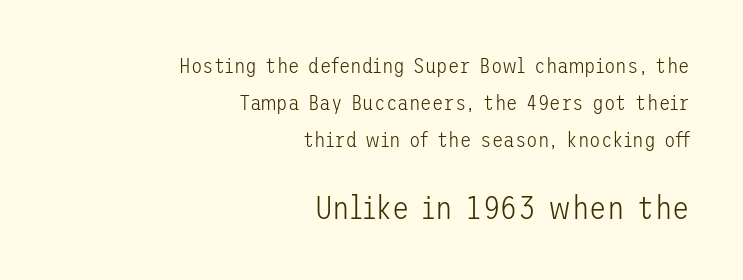
These lines are composed in type without serifs. Heaviness? Minimal to ordinary, like unemphasized prose. Reading top to bottom, the characters get bigger at the block break. A typesetter would mark this as roman, not italic.
